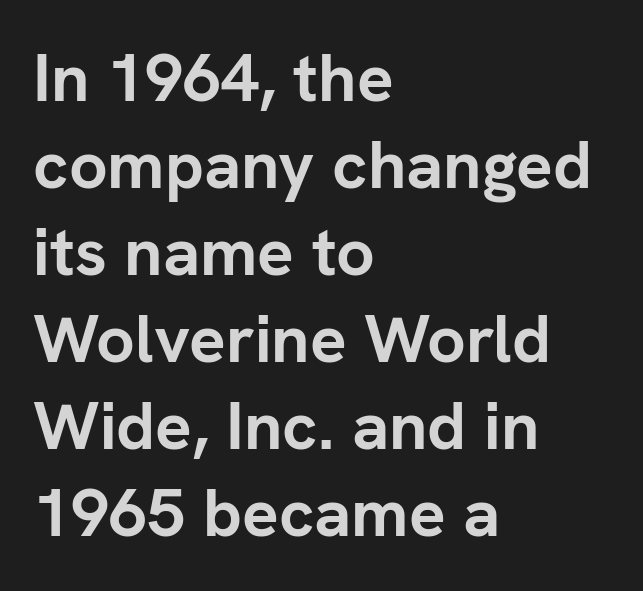
{"serif": "no", "italic": "no", "bold": "yes", "weight": "semibold", "width": "normal", "stroke_contrast": "low", "x_height": "medium", "monospaced": "no", "underline": "no", "align": "left", "line_spacing": "normal", "line_spacing_ratio": 1.28, "letter_spacing": "normal", "letter_spacing_em": 0.0, "glyph_px": 68}
